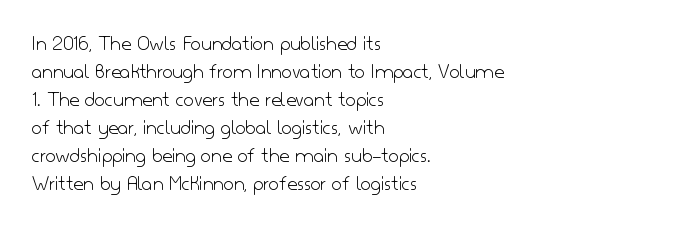
The image shows 22 px text type, upright; set left-aligned, normal line spacing (1.27x), normal letter spacing, not underlined.
